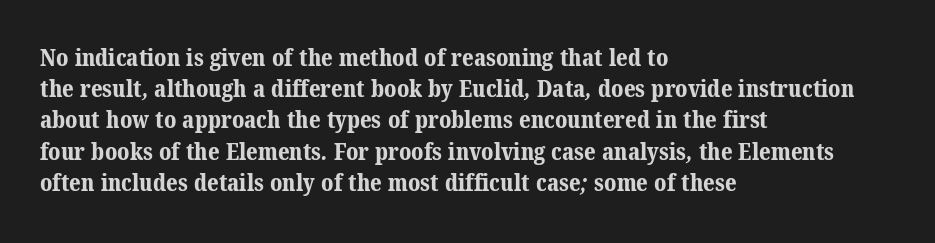
The baseline area is clear. The typesetter chose a ragged-right arrangement here. The leading is moderate, giving the passage an even texture. What weight is shown? A full bold with thick strokes. Letter spacing: default.
